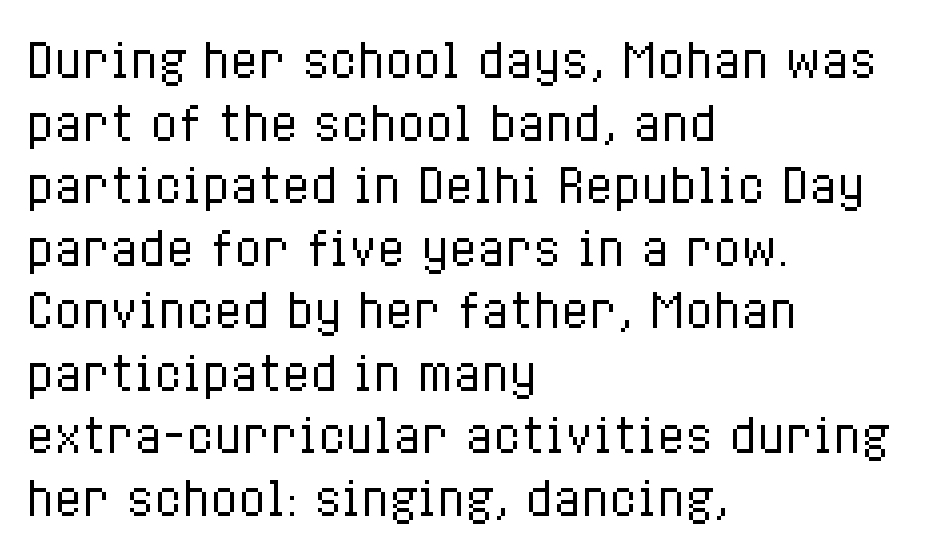
{"italic": "no", "bold": "no", "weight": "regular", "width": "condensed", "stroke_contrast": "low", "x_height": "medium", "monospaced": "no", "underline": "no", "align": "left", "line_spacing": "normal", "line_spacing_ratio": 1.36, "letter_spacing": "normal", "letter_spacing_em": 0.0, "glyph_px": 46}
